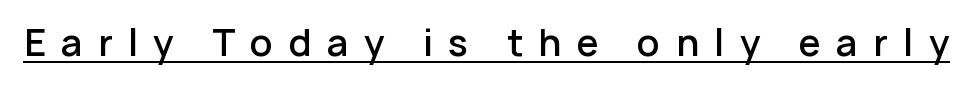
The specimen includes a rule beneath the text block's lines. Words appear elongated and porous because spacing is wide. Think of a printed novel: that variable character pitch is what you see here. Posture: vertical.
